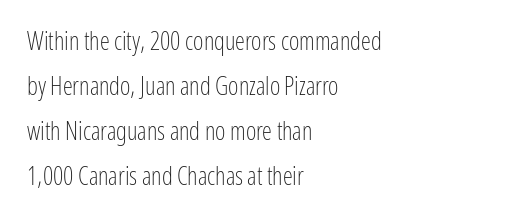
The image shows 25 px text type, upright; set left-aligned, line spacing 1.8x, normal letter spacing, not underlined.
